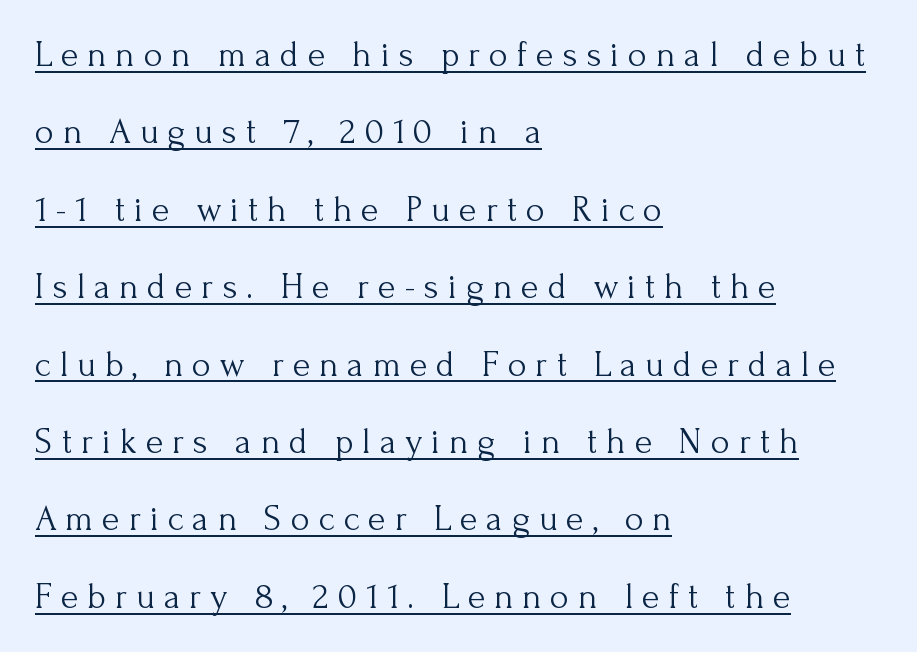
{"serif": "yes", "italic": "no", "bold": "no", "weight": "light", "width": "normal", "stroke_contrast": "medium", "x_height": "small", "monospaced": "no", "underline": "yes", "align": "left", "line_spacing": "loose", "line_spacing_ratio": 2.15, "letter_spacing": "wide", "letter_spacing_em": 0.25, "glyph_px": 36}
